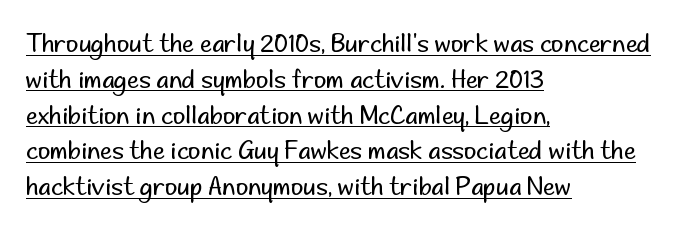
The space between consecutive lines is moderate. Typeset ragged right — the left edge is the straight one. It's the straight-up-and-down kind of type. There is no visible air inserted between adjacent glyphs.
